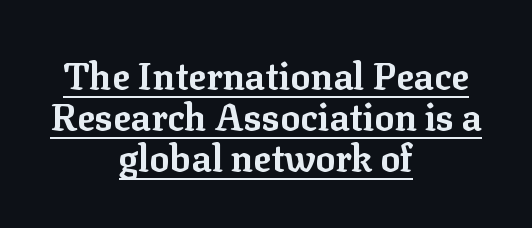
Q: Is the text bold? A: Yes.
Q: Is the text italic (slanted)? A: No, it is upright.
Q: Is the typeface a serif or a sans-serif typeface? A: Serif.
Q: Is the text underlined? A: Yes.
Q: How is the paragraph aligned? A: Centered.
Q: Is the spacing between letters normal or unusually wide? A: Normal.
Q: Is the spacing between lines tight, normal or loose? A: Tight.
Q: Width (condensed, normal, or wide)? A: Normal.
Q: Stroke contrast? A: Low.
Q: x-height? A: Medium.
Q: Monospaced? A: No.
